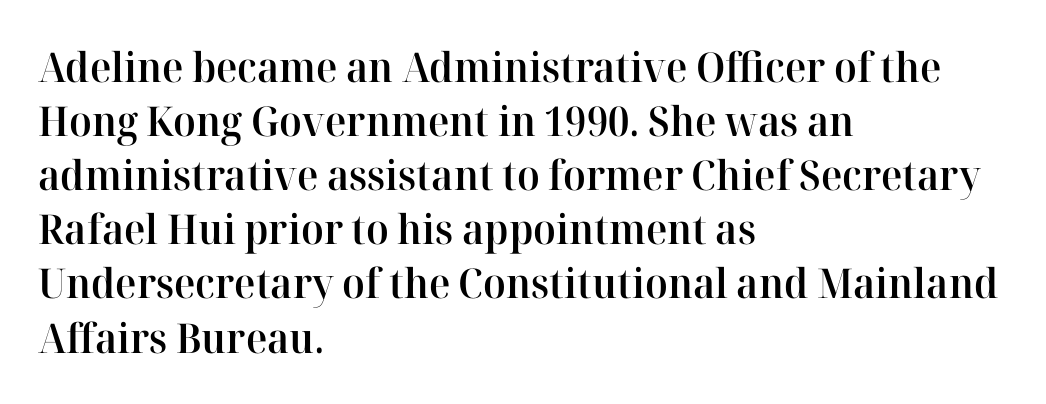
These lines are set flush left with a ragged right edge. Summary of weight: moderately heavy, a semibold. Do the letters lean? They stand straight. Font category for this specimen: serif. Looks like regular typesetting: each glyph gets only the width it needs.
